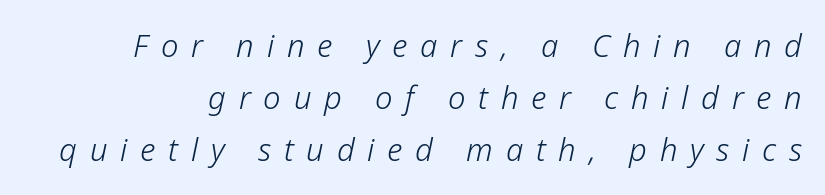
The image shows 31 px light type, italic (leaning right); set normal line spacing (1.68x), unusually wide letter spacing (+0.41 em), not underlined; low stroke contrast and a medium x-height.
